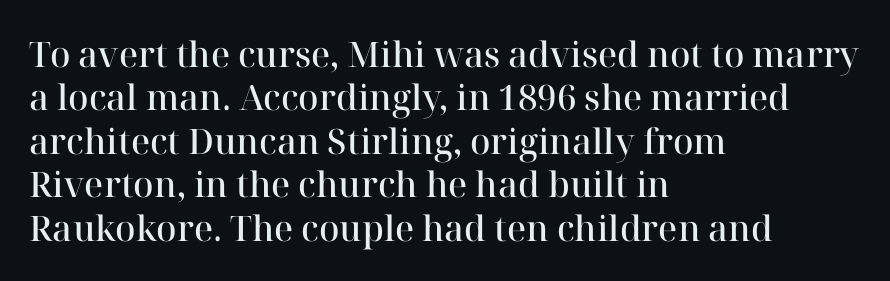
Q: Is the text bold? A: Semi-bold.
Q: Is the text italic (slanted)? A: No, it is upright.
Q: Is the typeface a serif or a sans-serif typeface? A: Serif.
Q: Is the text underlined? A: No.
Q: How is the paragraph aligned? A: Left-aligned.
Q: Is the spacing between letters normal or unusually wide? A: Normal.
Q: Width (condensed, normal, or wide)? A: Normal.
Q: Stroke contrast? A: High.
Q: x-height? A: Medium.
Q: Monospaced? A: No.
